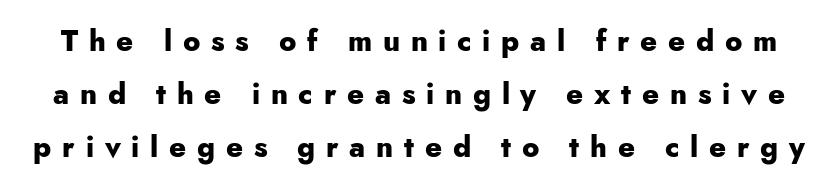
Q: Is the text bold? A: Yes.
Q: Is the text italic (slanted)? A: No, it is upright.
Q: Is the typeface a serif or a sans-serif typeface? A: Sans-serif.
Q: Is the text underlined? A: No.
Q: Is the spacing between letters normal or unusually wide? A: Unusually wide.
Q: Width (condensed, normal, or wide)? A: Normal.
Q: Stroke contrast? A: Low.
Q: x-height? A: Small.
Q: Monospaced? A: No.
